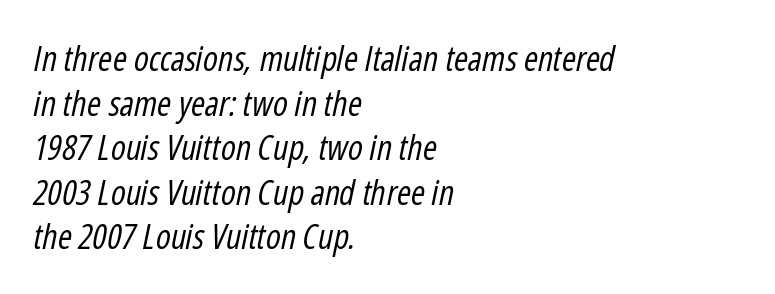
Q: Is the text bold? A: No.
Q: Is the text italic (slanted)? A: Yes, it leans right by about 12 degrees.
Q: Is the text underlined? A: No.
Q: How is the paragraph aligned? A: Left-aligned.
Q: Is the spacing between letters normal or unusually wide? A: Normal.
Q: Is the spacing between lines tight, normal or loose? A: Normal.
Q: Width (condensed, normal, or wide)? A: Condensed.
Q: Stroke contrast? A: Low.
Q: x-height? A: Medium.
Q: Monospaced? A: No.
